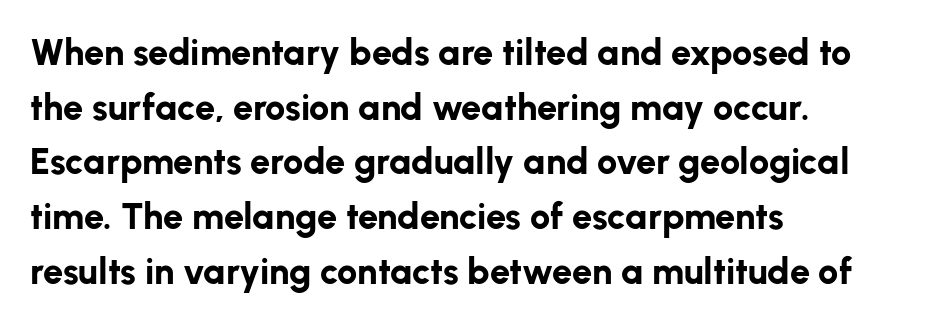
The image shows 36 px bold sans-serif type, upright; set left-aligned, normal line spacing (1.52x), normal letter spacing, not underlined; low stroke contrast and a medium x-height.
